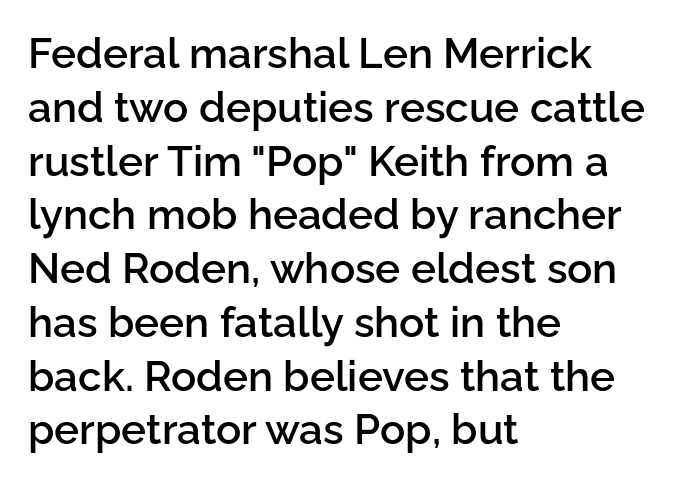
{"serif": "no", "italic": "no", "bold": "semi", "weight": "semibold", "width": "normal", "stroke_contrast": "low", "x_height": "medium", "monospaced": "no", "underline": "no", "align": "left", "line_spacing": "normal", "line_spacing_ratio": 1.28, "letter_spacing": "normal", "letter_spacing_em": 0.0, "glyph_px": 42}
